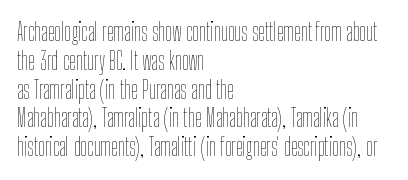
The image shows 24 px text type, upright; set left-aligned, line spacing 1.2x, normal letter spacing, not underlined.
